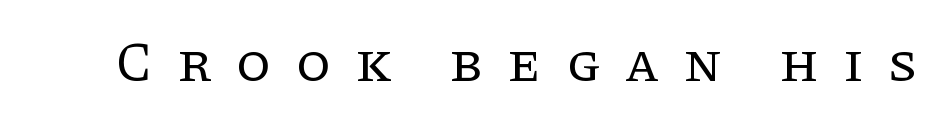
Counters stay open thanks to moderate or lighter strokes. Font category for this specimen: serif. Inter-character spacing is expanded well beyond the font's built-in metrics. Has an underline been added? It has not. Every stem runs plumb, perpendicular to the baseline. You could not count columns in this text — the font is proportionally spaced.
